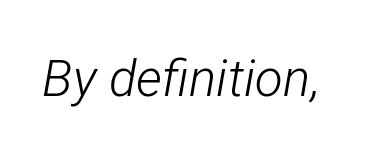
{"italic": "yes", "lean": "right", "slant_degrees": 12, "bold": "no", "weight": "light", "width": "condensed", "stroke_contrast": "low", "x_height": "medium", "monospaced": "no", "underline": "no", "letter_spacing": "normal", "letter_spacing_em": 0.0, "glyph_px": 51}
